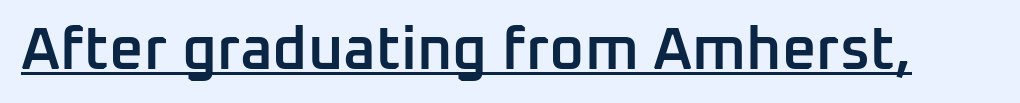
{"serif": "no", "italic": "no", "bold": "semi", "weight": "semibold", "width": "normal", "stroke_contrast": "low", "x_height": "medium", "monospaced": "no", "underline": "yes", "letter_spacing": "normal", "letter_spacing_em": 0.0, "glyph_px": 60}
